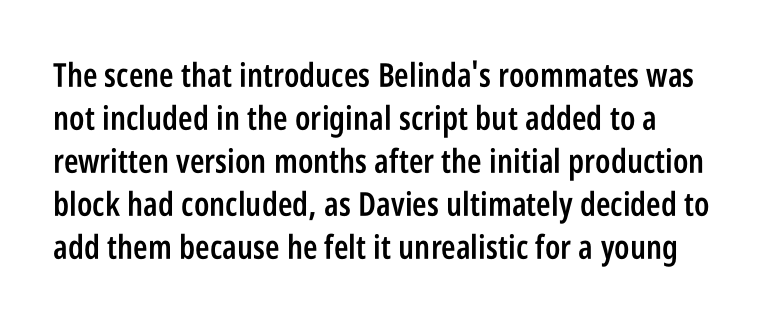
The image shows 33 px semibold, condensed sans-serif type, upright; set normal line spacing (1.3x), normal letter spacing, not underlined; low stroke contrast and a large x-height.
